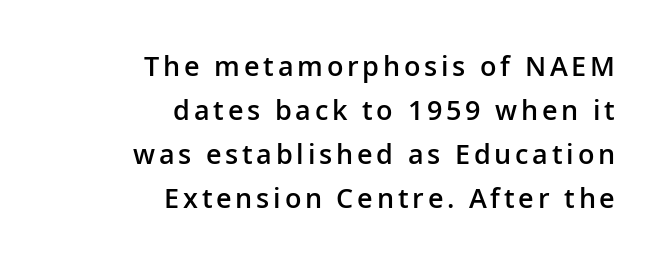
Q: Is the text bold? A: Semi-bold.
Q: Is the text italic (slanted)? A: No, it is upright.
Q: Is the text underlined? A: No.
Q: How is the paragraph aligned? A: Right-aligned.
Q: Is the spacing between lines tight, normal or loose? A: Normal.
